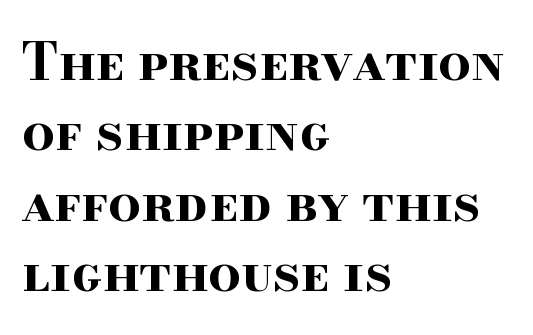
Q: Is the text bold? A: Yes.
Q: Is the text italic (slanted)? A: No, it is upright.
Q: Is the typeface a serif or a sans-serif typeface? A: Serif.
Q: Is the text underlined? A: No.
Q: How is the paragraph aligned? A: Left-aligned.
Q: Is the spacing between letters normal or unusually wide? A: Normal.
Q: Is the spacing between lines tight, normal or loose? A: Normal.
Q: Width (condensed, normal, or wide)? A: Wide.
Q: Stroke contrast? A: High.
Q: x-height? A: Small.
Q: Monospaced? A: No.
